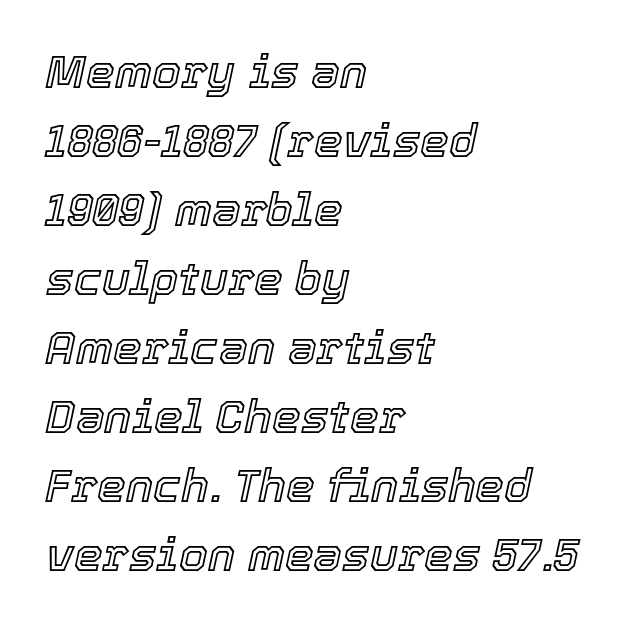
The image shows 46 px text type, italic (leaning right); set left-aligned, normal line spacing (1.5x), normal letter spacing, not underlined; a medium x-height.
